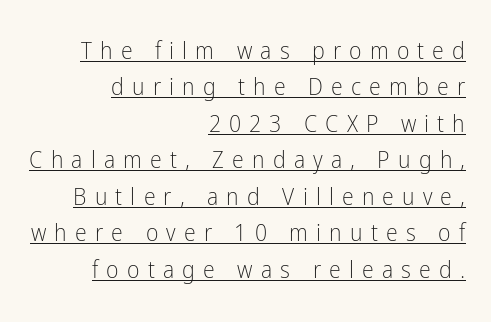
The image shows 24 px text type, upright; set right-aligned, normal line spacing (1.52x), unusually wide letter spacing (+0.34 em), underlined.
